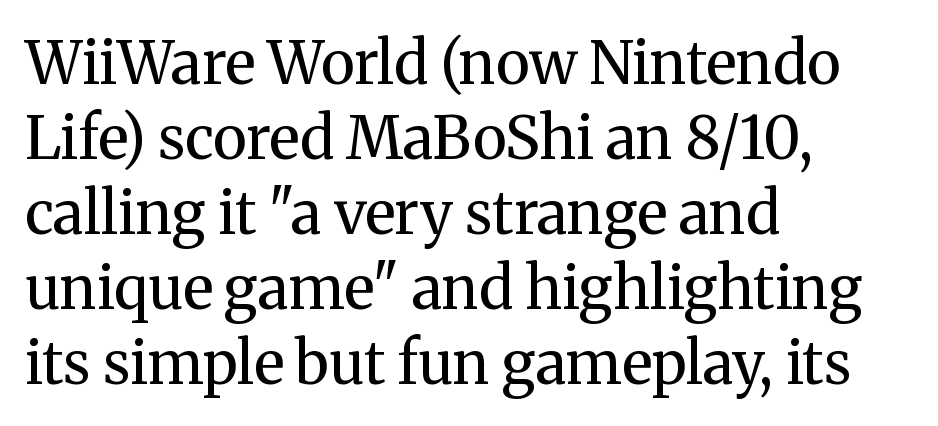
Q: Is the text bold? A: No.
Q: Is the text italic (slanted)? A: No, it is upright.
Q: Is the typeface a serif or a sans-serif typeface? A: Serif.
Q: Is the text underlined? A: No.
Q: How is the paragraph aligned? A: Left-aligned.
Q: Is the spacing between letters normal or unusually wide? A: Normal.
Q: Is the spacing between lines tight, normal or loose? A: Normal.
Q: Width (condensed, normal, or wide)? A: Normal.
Q: Stroke contrast? A: Medium.
Q: x-height? A: Medium.
Q: Monospaced? A: No.
